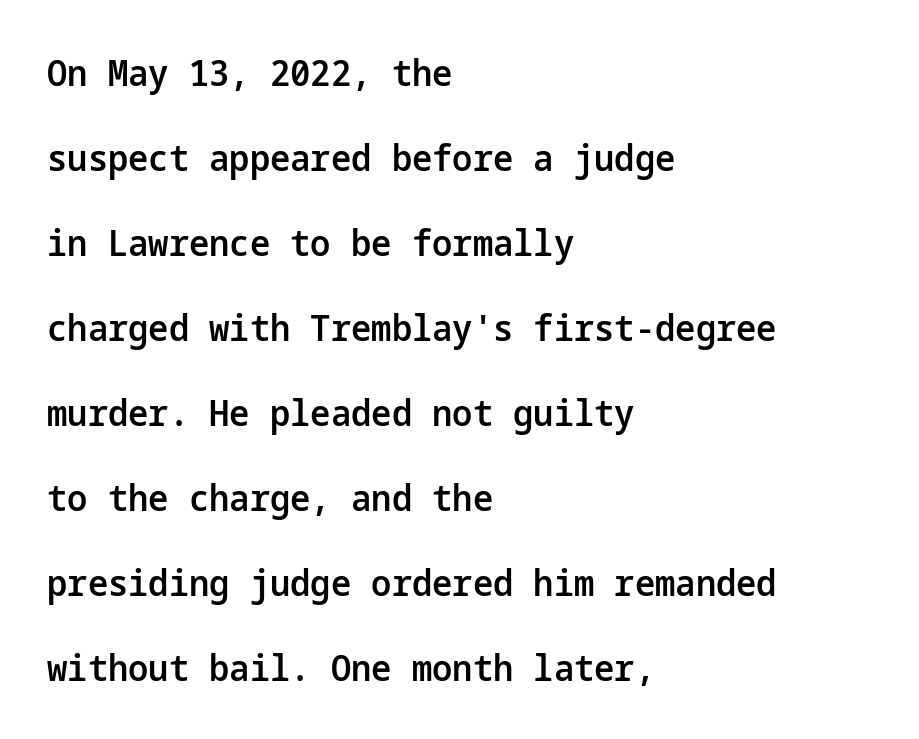
Nobody drew a line under any word here. Typographic density is moderately raised because the face is semibold. Spacing between characters is what you'd get straight out of the box. Note: no serifs on the glyphs. The rendering uses a large line-height, opening up the rows. Typeset ragged right — the left edge is the straight one.
